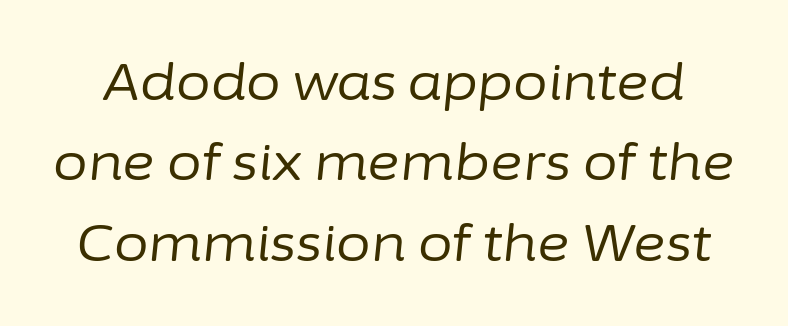
Underline: absent. The rendering uses natural spacing where letterforms have individual widths. Nobody touched the tracking dial on this one. Is the type heavy? It reads as light-to-regular instead. A normal amount of white space separates one row of letters from the next. Designer's note — italics engaged.
